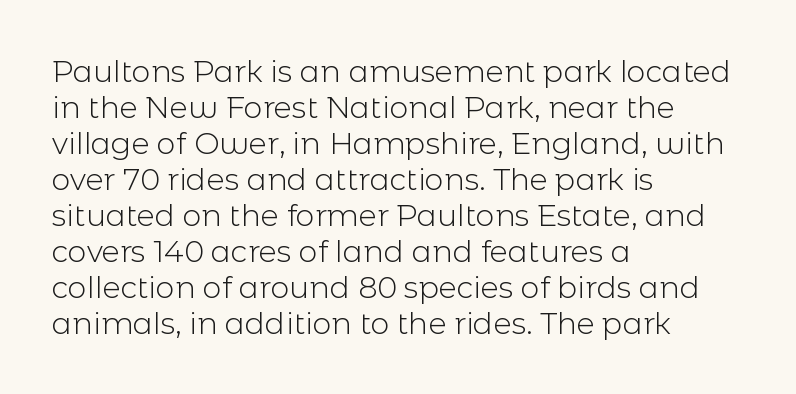
Nobody drew a line under any word here. The letters stand upright; this is a roman face. A sans-serif font was chosen for this passage. Notice how the passage keeps a crisp vertical edge on the left only. The passage shown is typed in a proportional face where columns would drift. These glyphs show unthickened strokes, regular width or finer.
